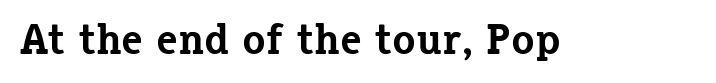
{"serif": "yes", "italic": "no", "bold": "yes", "weight": "bold", "width": "normal", "stroke_contrast": "low", "x_height": "medium", "monospaced": "no", "underline": "no", "letter_spacing": "normal", "letter_spacing_em": 0.0, "glyph_px": 43}
